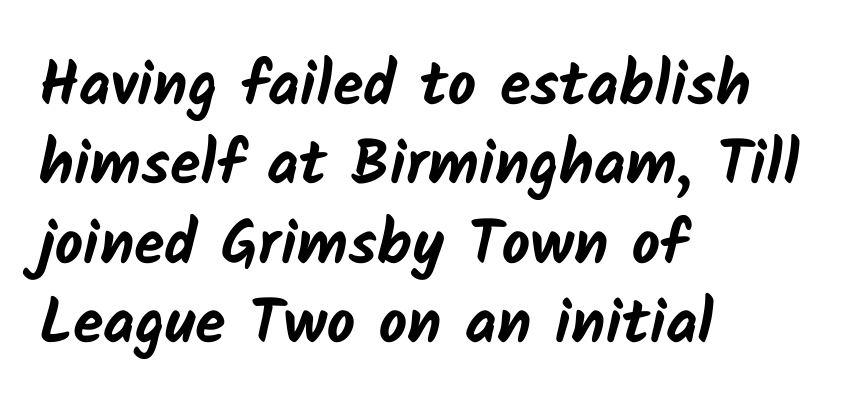
Between one letter and the next there's only the usual sliver of space. The font family rendered here belongs to the sans-serif group. The sample has been set heavy, in full bold. The lines are quadded left. Check under the words: just untouched page.
